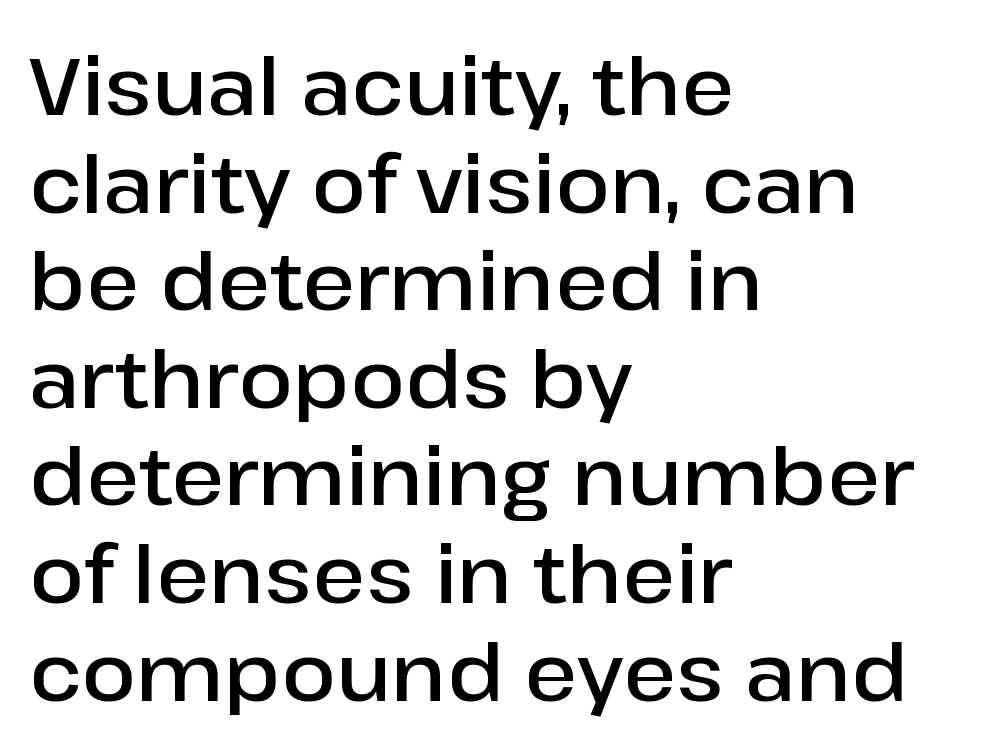
The image shows 80 px semibold sans-serif type, upright; set left-aligned, line spacing 1.22x, normal letter spacing, not underlined; low stroke contrast and a medium x-height.
